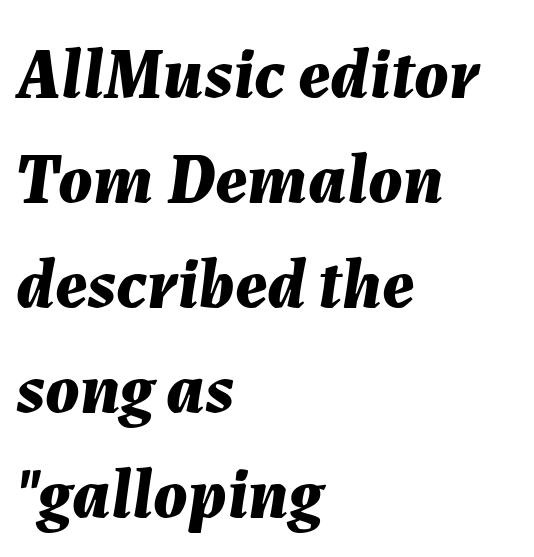
{"italic": "yes", "lean": "right", "slant_degrees": 7, "bold": "yes", "weight": "bold", "width": "normal", "stroke_contrast": "medium", "x_height": "medium", "monospaced": "no", "underline": "no", "align": "left", "line_spacing": "normal", "line_spacing_ratio": 1.48, "letter_spacing": "normal", "letter_spacing_em": 0.0, "glyph_px": 71}
